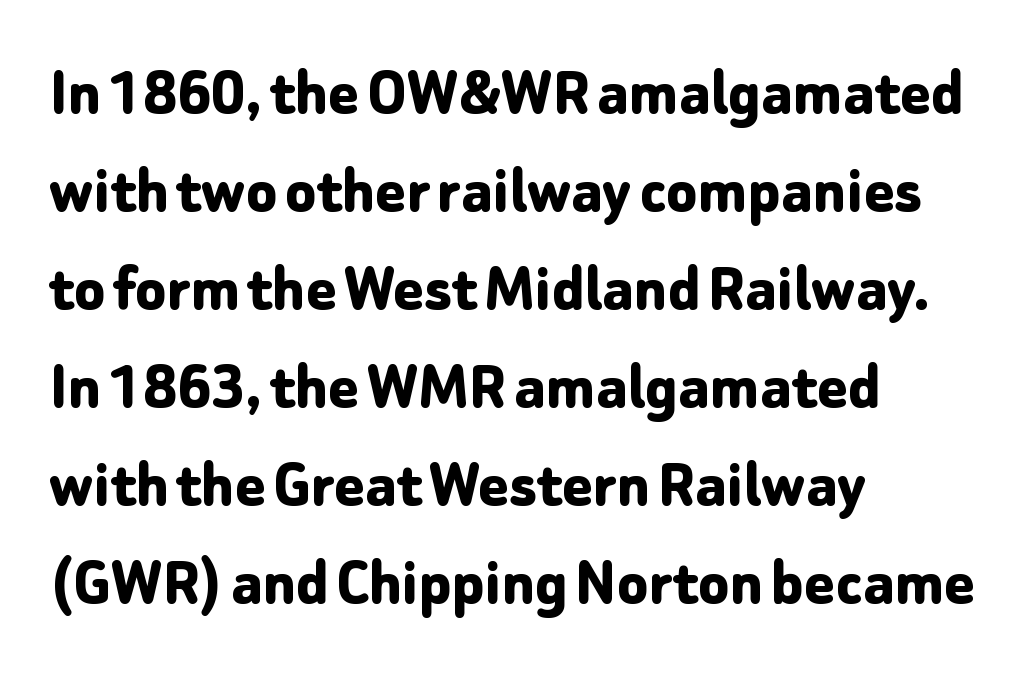
Posture: vertical. The rows are spaced the way most documents space them. Emphasis by weight is at full strength: bold. Which margin do the lines hug? The left one — the right edge is uneven. You could not count columns in this text — the font is proportionally spaced.
